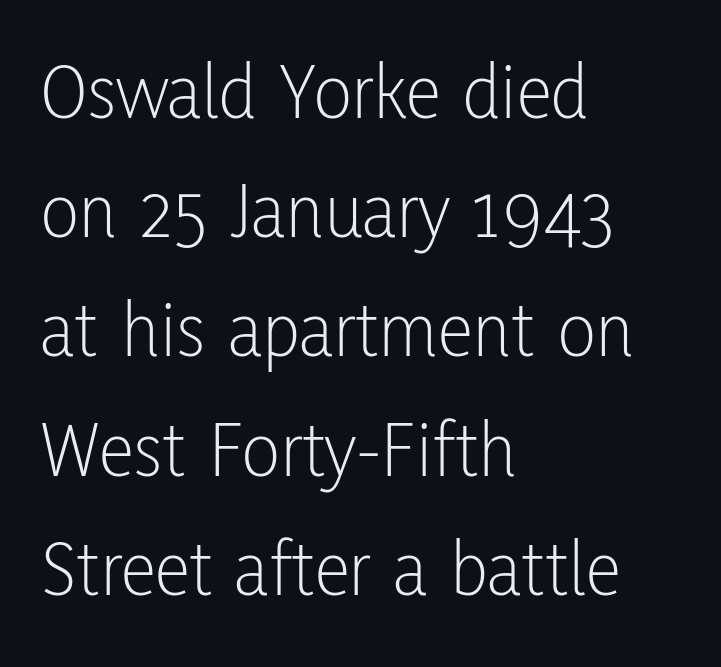
Q: Is the text bold? A: No.
Q: Is the text italic (slanted)? A: No, it is upright.
Q: Is the typeface a serif or a sans-serif typeface? A: Sans-serif.
Q: Is the text underlined? A: No.
Q: How is the paragraph aligned? A: Left-aligned.
Q: Is the spacing between letters normal or unusually wide? A: Normal.
Q: Is the spacing between lines tight, normal or loose? A: Normal.
Q: Width (condensed, normal, or wide)? A: Condensed.
Q: Stroke contrast? A: Low.
Q: x-height? A: Medium.
Q: Monospaced? A: No.
